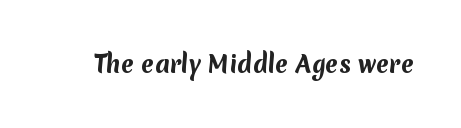
Compared with typical body copy, the letter spacing here is the same. A bare baseline throughout the passage. Chunky letters — that's bold for sure.
